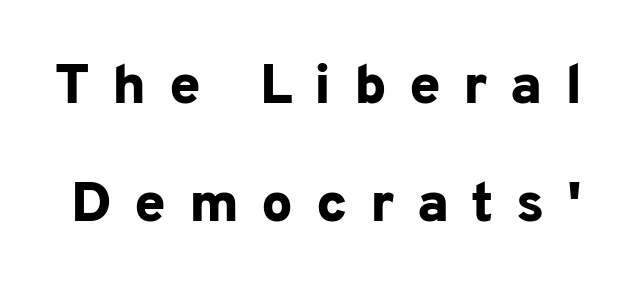
You can tell it's not italic because the verticals are truly vertical. I'd call this a sans setting — the letters go barefoot. The leading is generous, giving the passage an open texture. Is the letter spacing exaggerated? Yes — the characters are pushed far apart. The zone under the glyphs is completely vacant.
